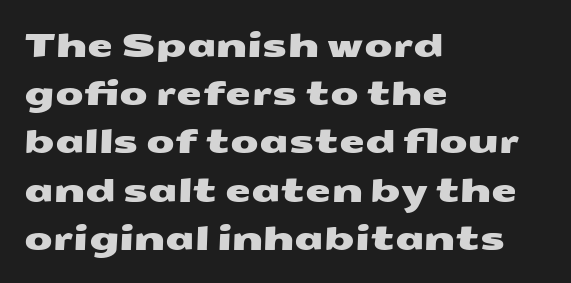
Are there feet on the stems? There aren't — it's a sans. Character widths vary here, with narrow letters taking less room than wide ones. The string is rendered with underlining switched off. Honestly, the letter spacing is just normal — you wouldn't notice it.
